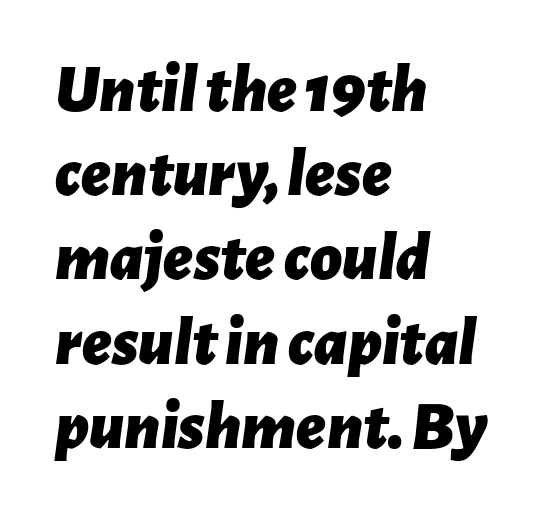
{"italic": "yes", "lean": "right", "slant_degrees": 7, "bold": "yes", "weight": "bold", "width": "normal", "stroke_contrast": "low", "x_height": "medium", "monospaced": "no", "underline": "no", "align": "left", "line_spacing_ratio": 1.22, "letter_spacing": "normal", "letter_spacing_em": 0.0, "glyph_px": 69}
